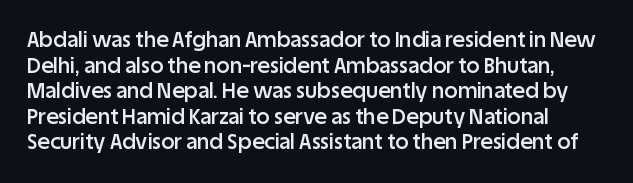
The image shows 21 px text type, upright; set line spacing 1.22x, normal letter spacing, not underlined.
